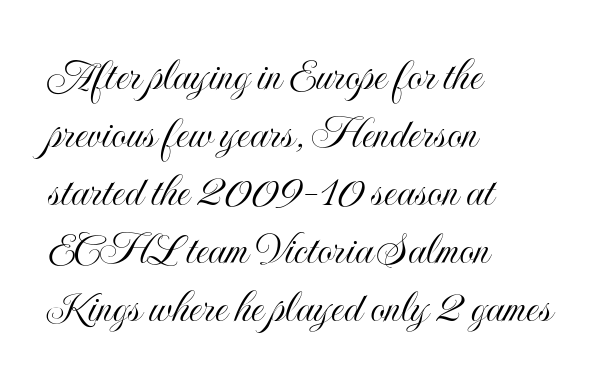
The image shows 48 px condensed type; set left-aligned, line spacing 1.21x, normal letter spacing, not underlined; a small x-height.
